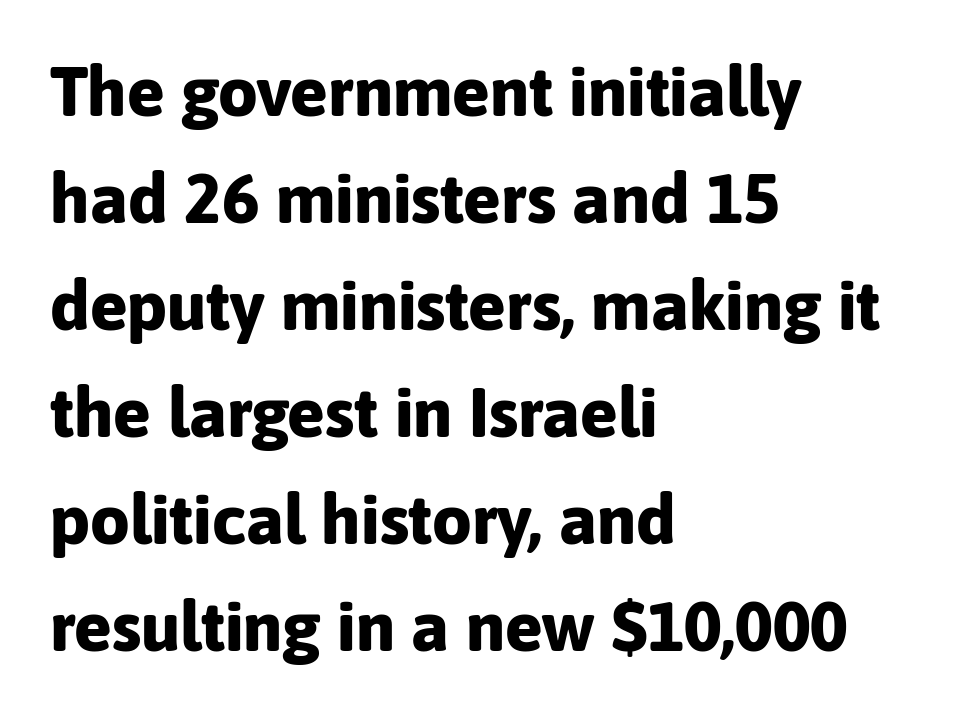
The image shows 70 px bold sans-serif type, upright; set left-aligned, normal line spacing (1.53x), normal letter spacing, not underlined; low stroke contrast and a medium x-height.
